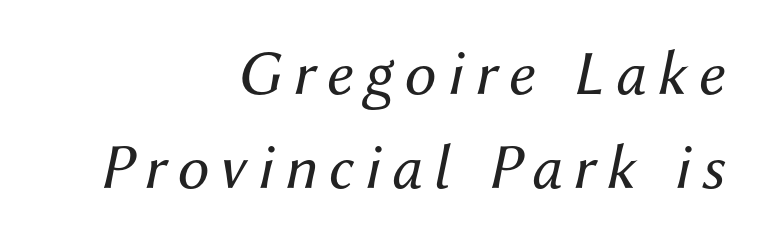
Q: Is the text bold? A: No.
Q: Is the text italic (slanted)? A: Yes, it leans right by about 12 degrees.
Q: Is the text underlined? A: No.
Q: How is the paragraph aligned? A: Right-aligned.
Q: Is the spacing between lines tight, normal or loose? A: Normal.
Q: Width (condensed, normal, or wide)? A: Normal.
Q: Stroke contrast? A: Medium.
Q: x-height? A: Medium.
Q: Monospaced? A: No.
